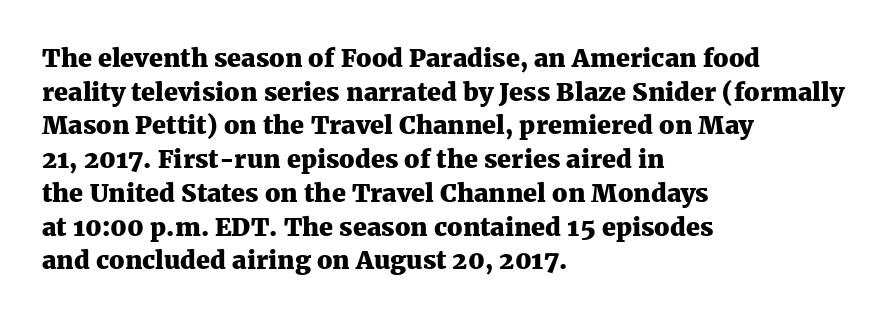
The image shows 25 px bold type, upright; set left-aligned, normal line spacing (1.35x), normal letter spacing, not underlined.
